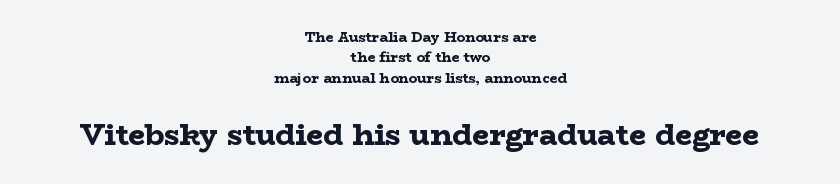
{"serif": "yes", "italic": "no", "bold": "yes", "weight": "bold", "width": "wide", "stroke_contrast": "low", "x_height": "medium", "monospaced": "no", "underline": "no", "align": "center", "line_spacing": "normal", "line_spacing_ratio": 1.45, "letter_spacing": "normal", "letter_spacing_em": 0.0, "larger_block": "second", "size_ratio": 2.14, "glyph_px": 30}
